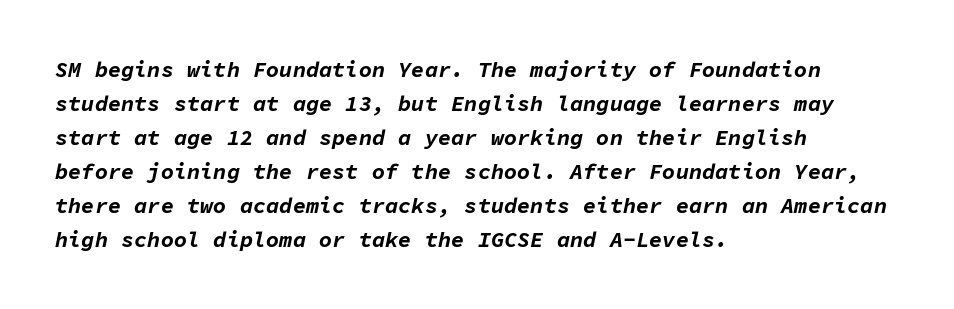
The image shows 22 px bold type, italic (leaning right); set left-aligned, normal line spacing (1.55x), normal letter spacing, not underlined.
